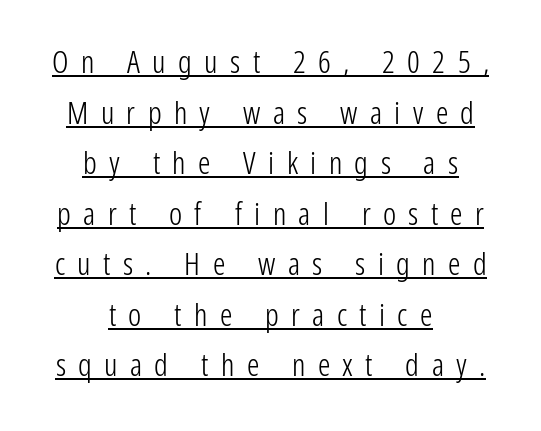
The image shows 31 px light, condensed sans-serif type, upright; set centered, normal line spacing (1.63x), unusually wide letter spacing (+0.4 em), underlined; low stroke contrast and a medium x-height.
